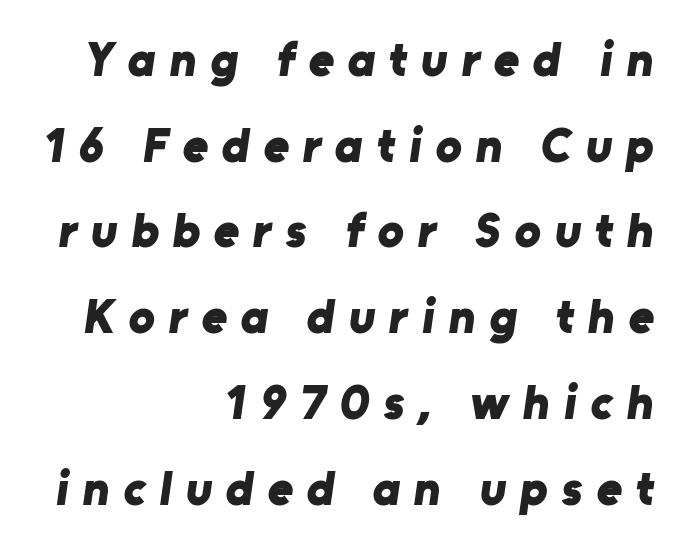
The image shows 49 px bold sans-serif type; set right-aligned, line spacing 1.75x, unusually wide letter spacing (+0.28 em), not underlined; low stroke contrast and a medium x-height.
